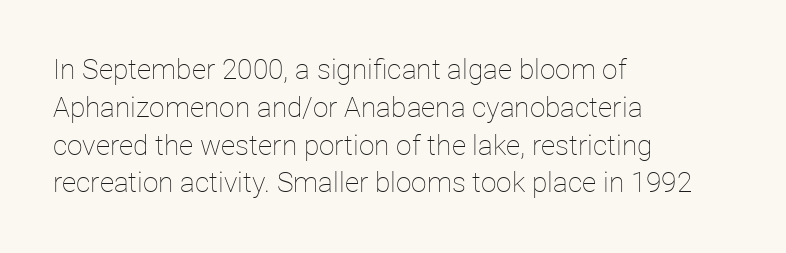
Q: Is the text bold? A: No.
Q: Is the text italic (slanted)? A: No, it is upright.
Q: Is the text underlined? A: No.
Q: How is the paragraph aligned? A: Left-aligned.
Q: Is the spacing between letters normal or unusually wide? A: Normal.
Q: Is the spacing between lines tight, normal or loose? A: Normal.
Q: Width (condensed, normal, or wide)? A: Normal.
Q: Stroke contrast? A: Low.
Q: x-height? A: Medium.
Q: Monospaced? A: No.
